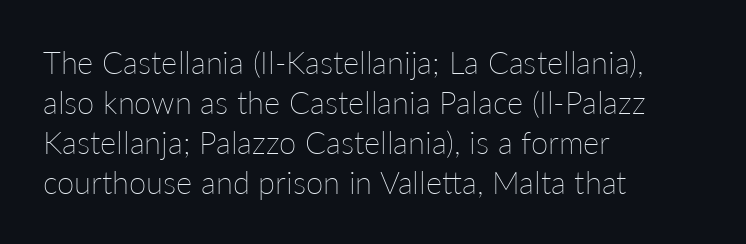
{"italic": "no", "bold": "no", "weight": "thin", "width": "normal", "stroke_contrast": "low", "x_height": "medium", "monospaced": "no", "underline": "no", "align": "left", "line_spacing": "normal", "line_spacing_ratio": 1.29, "letter_spacing": "normal", "letter_spacing_em": 0.0, "glyph_px": 31}
